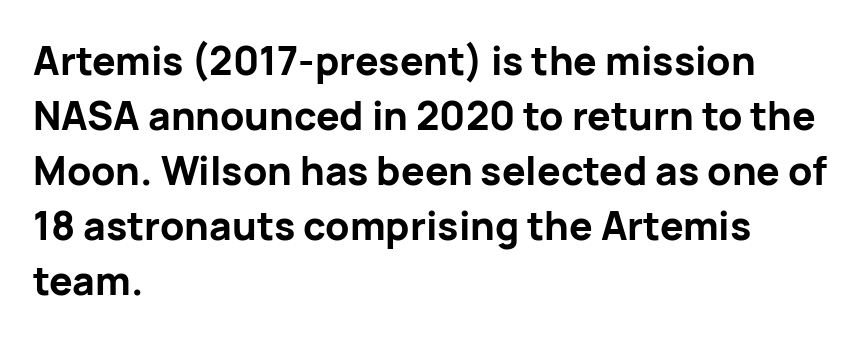
Q: Is the text bold? A: Yes.
Q: Is the text italic (slanted)? A: No, it is upright.
Q: Is the typeface a serif or a sans-serif typeface? A: Sans-serif.
Q: Is the text underlined? A: No.
Q: How is the paragraph aligned? A: Left-aligned.
Q: Is the spacing between letters normal or unusually wide? A: Normal.
Q: Is the spacing between lines tight, normal or loose? A: Normal.
Q: Width (condensed, normal, or wide)? A: Normal.
Q: Stroke contrast? A: Low.
Q: x-height? A: Medium.
Q: Monospaced? A: No.
